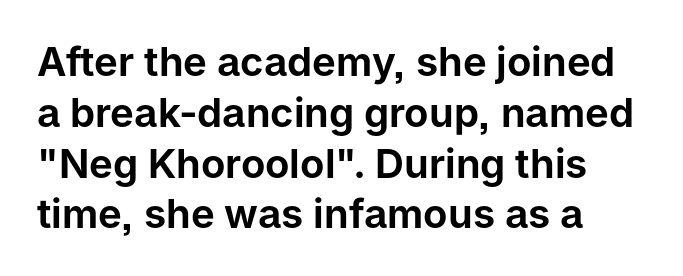
{"serif": "no", "italic": "no", "width": "normal", "stroke_contrast": "low", "x_height": "medium", "monospaced": "no", "underline": "no", "align": "left", "line_spacing": "normal", "line_spacing_ratio": 1.27, "letter_spacing": "normal", "letter_spacing_em": 0.0, "glyph_px": 40}
